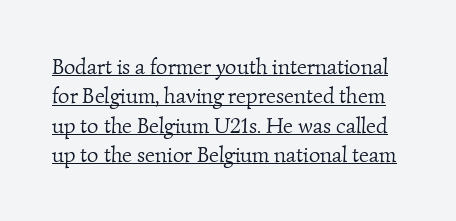
{"bold": "no", "underline": "yes", "line_spacing": "normal", "line_spacing_ratio": 1.33, "letter_spacing": "normal", "letter_spacing_em": 0.0, "glyph_px": 22}
